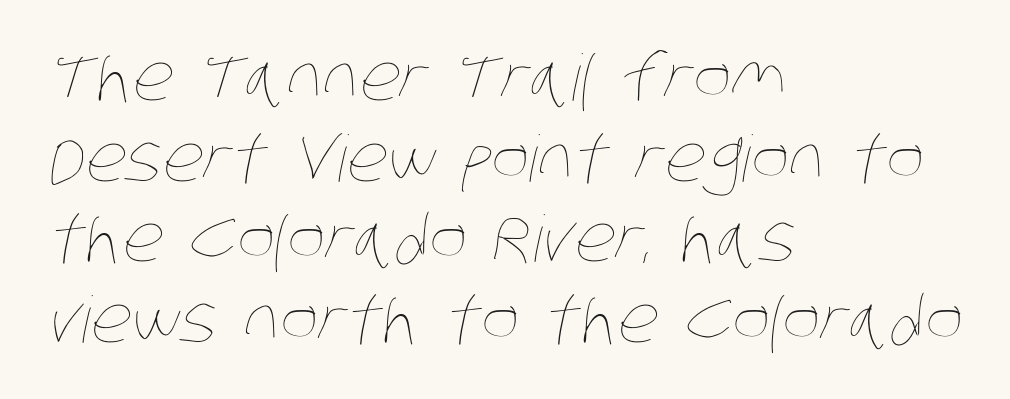
The designer left line spacing at the default. Letters rest on an invisible, unmarked baseline. The rendering uses natural spacing where letterforms have individual widths. The rendering keeps characters at their native spacing. Where is the straight margin? On the left.
